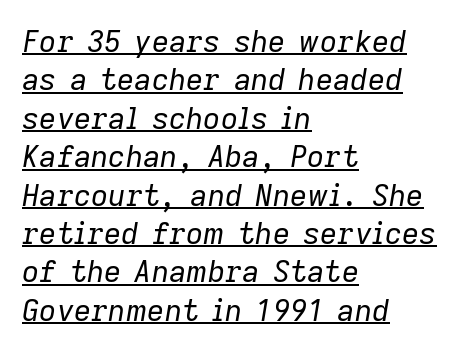
{"italic": "yes", "lean": "right", "slant_degrees": 9, "bold": "no", "weight": "regular", "width": "normal", "stroke_contrast": "low", "x_height": "medium", "monospaced": "no", "underline": "yes", "align": "left", "line_spacing": "normal", "line_spacing_ratio": 1.28, "letter_spacing": "normal", "letter_spacing_em": 0.0, "glyph_px": 30}
